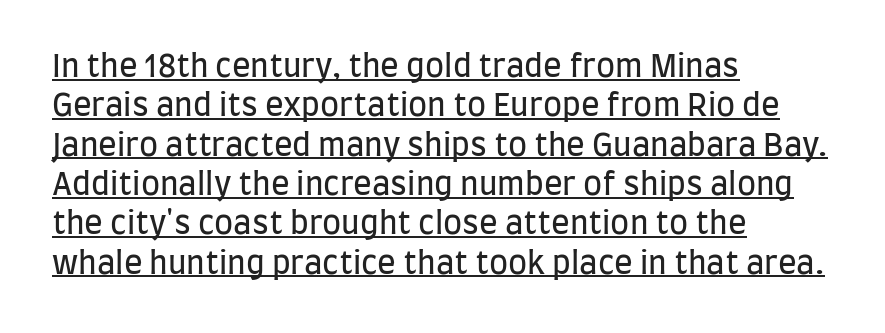
Baseline-to-baseline distance is the conventional proportion of letter height. Look at the bottom of the vertical strokes: they stop flat, with no serifs. Characters follow at the spacing the type designer built in. Ascenders rise straight up at ninety degrees.
